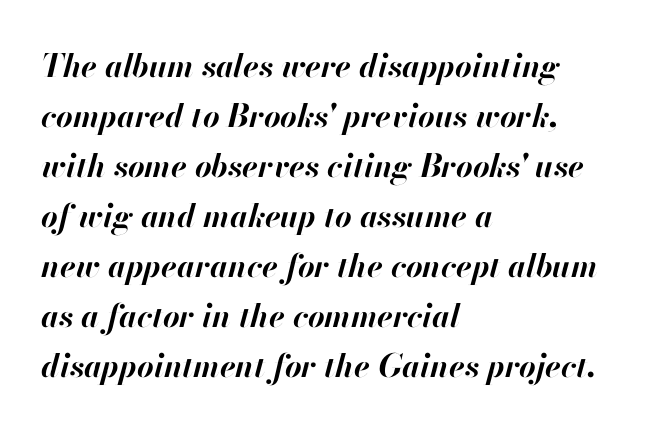
{"italic": "yes", "lean": "right", "slant_degrees": 13, "bold": "yes", "weight": "bold", "width": "normal", "stroke_contrast": "high", "x_height": "small", "monospaced": "no", "underline": "no", "align": "left", "line_spacing": "normal", "line_spacing_ratio": 1.56, "letter_spacing": "normal", "letter_spacing_em": 0.0, "glyph_px": 32}
